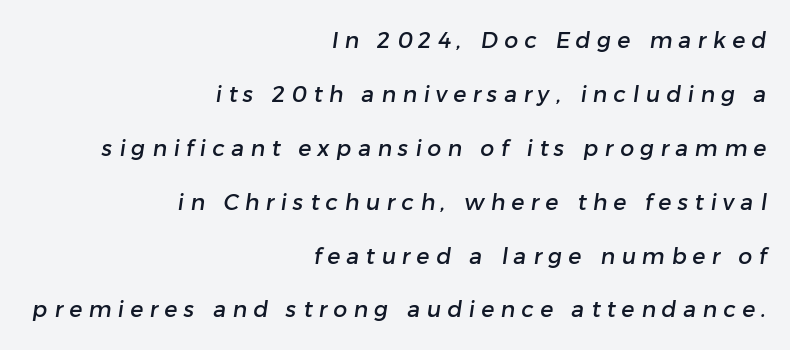
The image shows 22 px text type; set right-aligned, loose line spacing (2.45x), unusually wide letter spacing (+0.29 em), not underlined.
